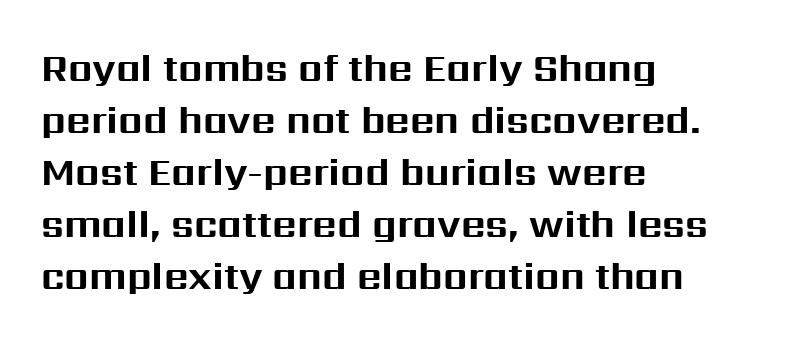
The image shows 38 px bold sans-serif type, upright; set left-aligned, normal line spacing (1.37x), normal letter spacing, not underlined; medium stroke contrast and a medium x-height.
